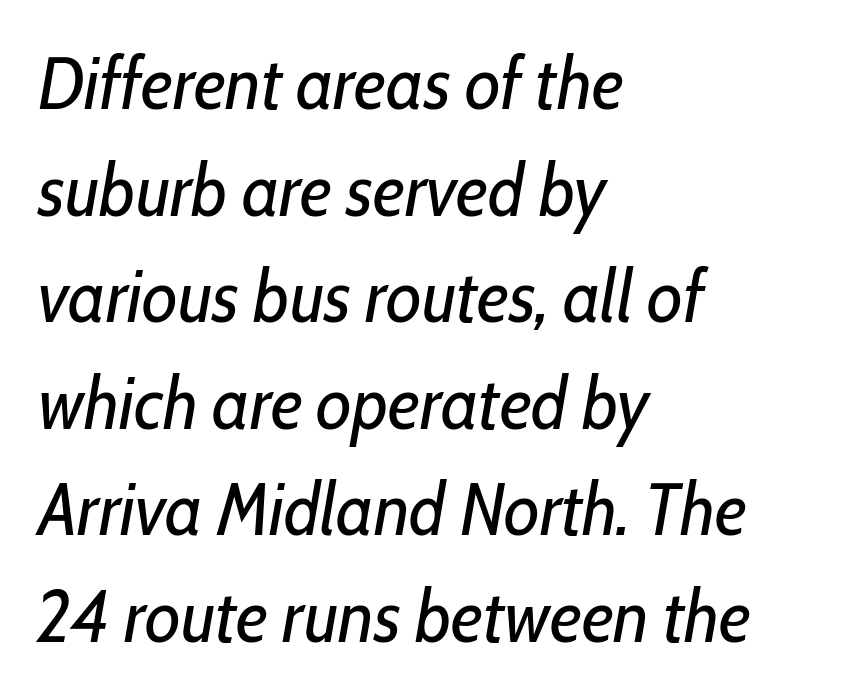
Q: Is the text bold? A: No.
Q: Is the text italic (slanted)? A: Yes, it leans right by about 10 degrees.
Q: Is the text underlined? A: No.
Q: How is the paragraph aligned? A: Left-aligned.
Q: Is the spacing between letters normal or unusually wide? A: Normal.
Q: Is the spacing between lines tight, normal or loose? A: Normal.
Q: Width (condensed, normal, or wide)? A: Condensed.
Q: Stroke contrast? A: Low.
Q: x-height? A: Medium.
Q: Monospaced? A: No.
